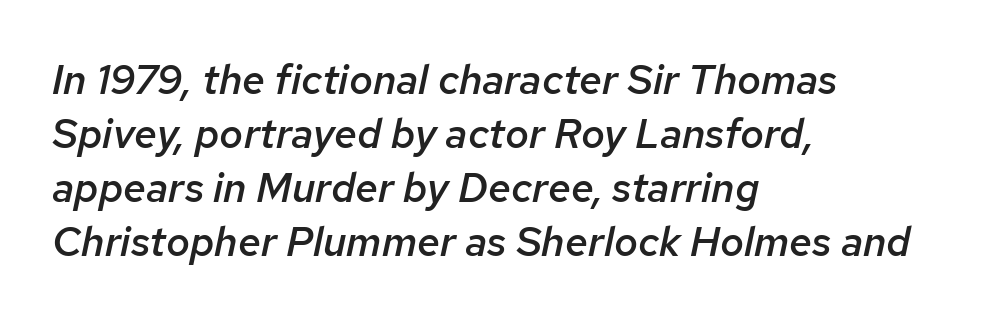
This is moderately heavy type, rendered in semibold. Caption: standard tracking, unaltered. The zone under the glyphs is completely vacant. This rendering uses left alignment, leaving the right contour irregular. A typesetter would call this proportional, since set widths differ per character. The leading is moderate, giving the passage an even texture.
